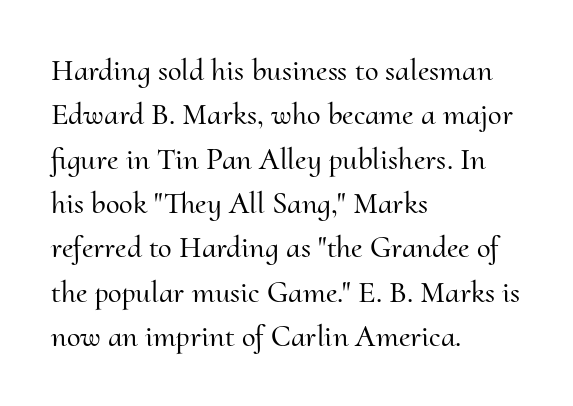
Q: Is the text italic (slanted)? A: No, it is upright.
Q: Is the typeface a serif or a sans-serif typeface? A: Serif.
Q: Is the text underlined? A: No.
Q: How is the paragraph aligned? A: Left-aligned.
Q: Is the spacing between letters normal or unusually wide? A: Normal.
Q: Is the spacing between lines tight, normal or loose? A: Normal.
Q: Width (condensed, normal, or wide)? A: Normal.
Q: Stroke contrast? A: Medium.
Q: x-height? A: Small.
Q: Monospaced? A: No.
